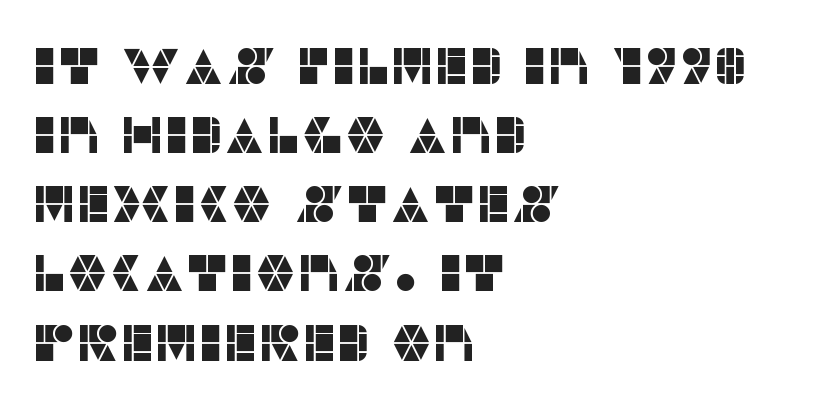
Here the designer chose a conventional face with non-uniform glyph widths. The glyphs in this specimen are sans serif. Interline gaps are of average width in this sample. Vertical strokes here are truly vertical. Beneath every word, the page is bare. The paragraph has a hard left edge and a soft right edge.
